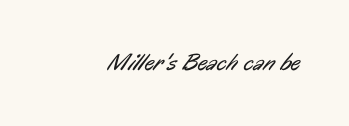
{"bold": "no", "underline": "no", "letter_spacing": "normal", "letter_spacing_em": 0.0, "glyph_px": 24}
